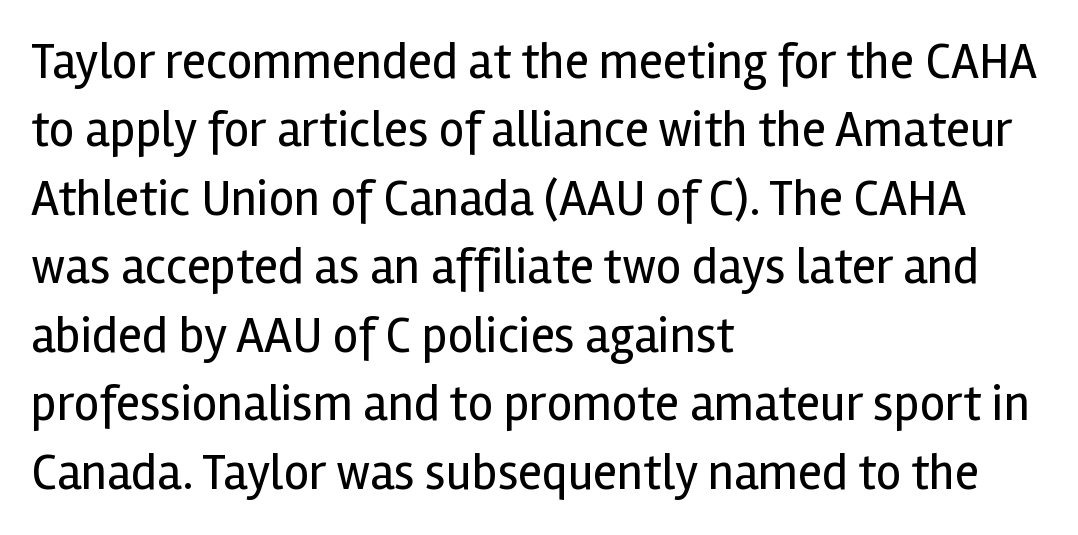
Q: Is the text bold? A: No.
Q: Is the text italic (slanted)? A: No, it is upright.
Q: Is the typeface a serif or a sans-serif typeface? A: Sans-serif.
Q: Is the text underlined? A: No.
Q: How is the paragraph aligned? A: Left-aligned.
Q: Is the spacing between letters normal or unusually wide? A: Normal.
Q: Is the spacing between lines tight, normal or loose? A: Normal.
Q: Width (condensed, normal, or wide)? A: Normal.
Q: x-height? A: Medium.
Q: Monospaced? A: No.
